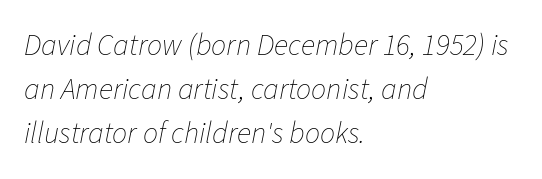
{"italic": "yes", "lean": "right", "slant_degrees": 11, "bold": "no", "weight": "thin", "width": "normal", "stroke_contrast": "low", "x_height": "medium", "monospaced": "no", "underline": "no", "align": "left", "line_spacing": "normal", "line_spacing_ratio": 1.46, "letter_spacing": "normal", "letter_spacing_em": 0.0, "glyph_px": 30}
